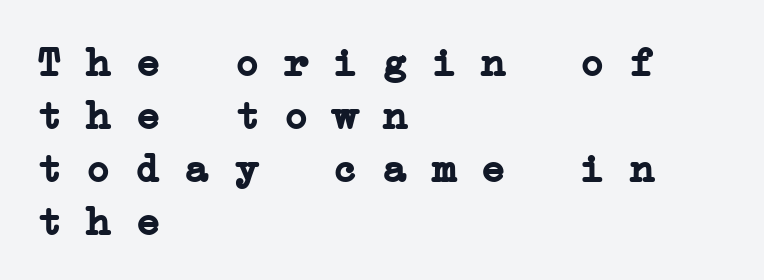
{"serif": "yes", "bold": "yes", "weight": "semibold", "width": "wide", "stroke_contrast": "low", "x_height": "medium", "monospaced": "yes", "underline": "no", "align": "left", "line_spacing": "normal", "line_spacing_ratio": 1.29, "letter_spacing": "normal", "letter_spacing_em": 0.0, "glyph_px": 41}
